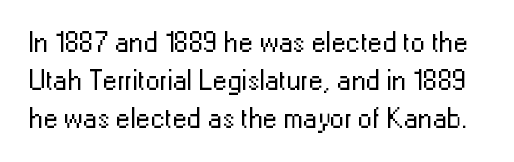
A light-to-regular cut is what we see here. Spacing verdict: proportional, widths tailored to each character. In terms of posture, this sample is upright. No word sits above an underline. Nope, no serifs anywhere on these letters.
